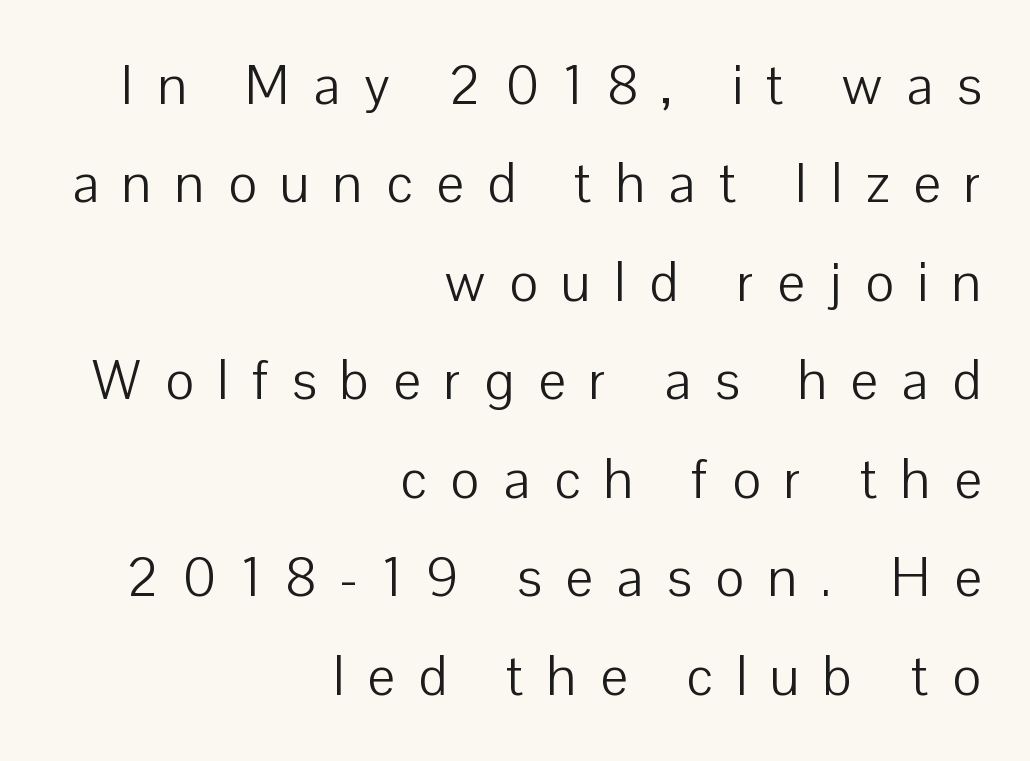
Q: Is the text bold? A: No.
Q: Is the text italic (slanted)? A: No, it is upright.
Q: Is the typeface a serif or a sans-serif typeface? A: Sans-serif.
Q: Is the text underlined? A: No.
Q: How is the paragraph aligned? A: Right-aligned.
Q: Is the spacing between letters normal or unusually wide? A: Unusually wide.
Q: Width (condensed, normal, or wide)? A: Normal.
Q: Stroke contrast? A: Low.
Q: x-height? A: Medium.
Q: Monospaced? A: No.
